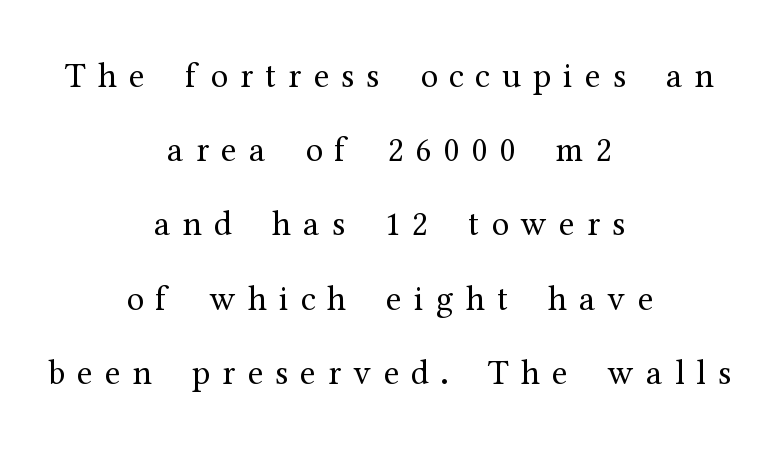
{"serif": "yes", "italic": "no", "bold": "no", "weight": "regular", "width": "normal", "stroke_contrast": "medium", "x_height": "medium", "monospaced": "no", "underline": "no", "align": "center", "line_spacing": "loose", "line_spacing_ratio": 2.12, "letter_spacing": "wide", "letter_spacing_em": 0.35, "glyph_px": 35}
